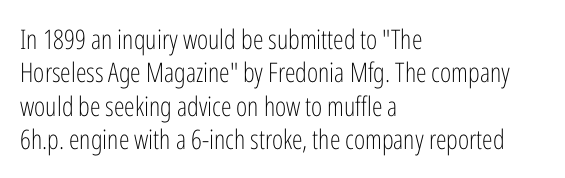
The image shows 27 px text type, upright; set left-aligned, line spacing 1.24x, normal letter spacing, not underlined.
